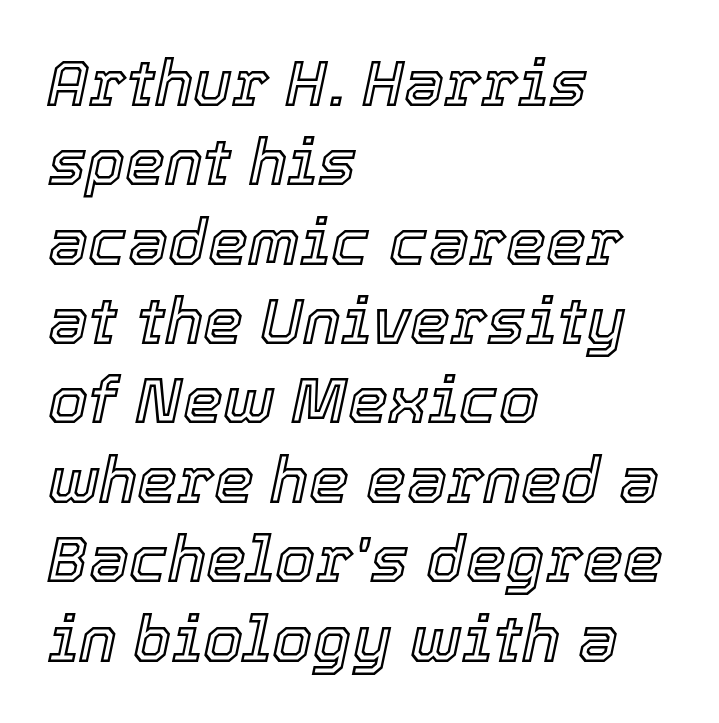
The image shows 64 px text type, italic (leaning right); set left-aligned, line spacing 1.24x, normal letter spacing, not underlined; a medium x-height.
